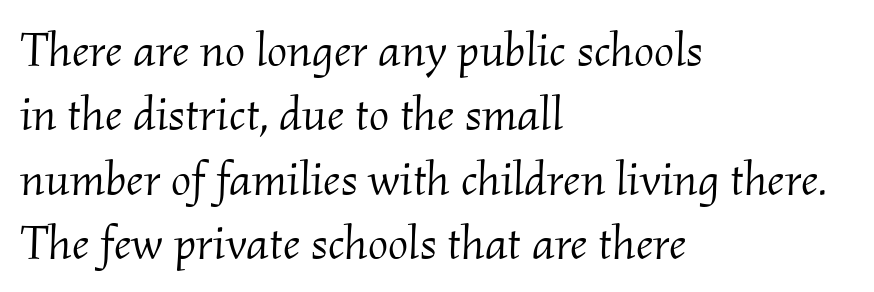
Stems and bowls with no extra thickness — not bold. Glyph-to-glyph distance matches everyday printed text. Each row of text sits above clean, open space. Notice how the stems are inclined rather than vertical — that's the hallmark of italics.
